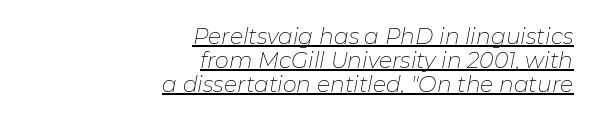
The image shows 22 px text type, italic (leaning right); set right-aligned, tight line spacing (1.09x), normal letter spacing, underlined.
